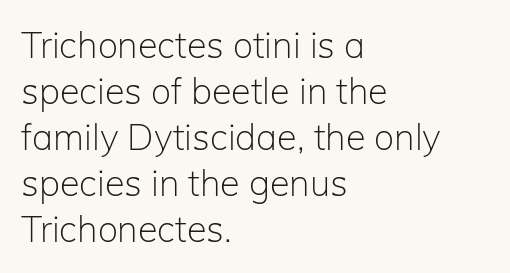
Q: Is the text bold? A: No.
Q: Is the text italic (slanted)? A: No, it is upright.
Q: Is the typeface a serif or a sans-serif typeface? A: Sans-serif.
Q: Is the text underlined? A: No.
Q: How is the paragraph aligned? A: Left-aligned.
Q: Is the spacing between letters normal or unusually wide? A: Normal.
Q: Is the spacing between lines tight, normal or loose? A: Normal.
Q: Width (condensed, normal, or wide)? A: Normal.
Q: Stroke contrast? A: Low.
Q: x-height? A: Medium.
Q: Monospaced? A: No.
